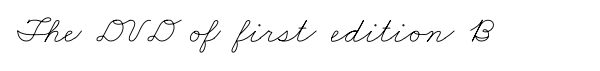
Descenders are the only things crossing below the line. The passage shown is not bold in any degree. A typesetter would call this zero additional tracking. The letters advance in unequal steps, a hallmark of proportional type.
